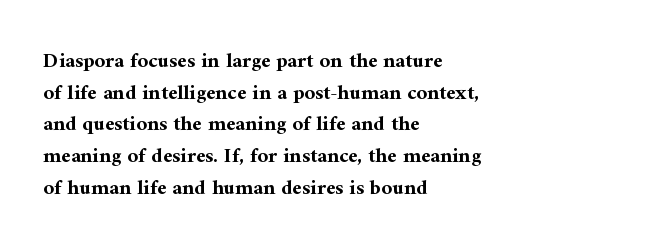
Q: Is the text bold? A: Yes.
Q: Is the text italic (slanted)? A: No, it is upright.
Q: Is the text underlined? A: No.
Q: How is the paragraph aligned? A: Left-aligned.
Q: Is the spacing between letters normal or unusually wide? A: Normal.
Q: Is the spacing between lines tight, normal or loose? A: Normal.
